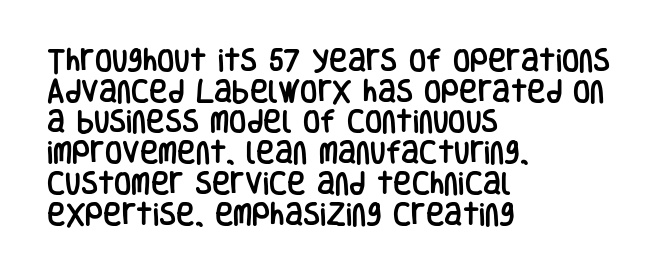
Q: Is the text italic (slanted)? A: No, it is upright.
Q: Is the text underlined? A: No.
Q: How is the paragraph aligned? A: Left-aligned.
Q: Is the spacing between letters normal or unusually wide? A: Normal.
